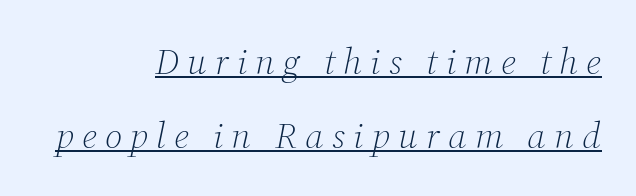
The image shows 37 px light serif type, italic (leaning right); set right-aligned, loose line spacing (2.0x), unusually wide letter spacing (+0.22 em), underlined; medium stroke contrast and a medium x-height.
